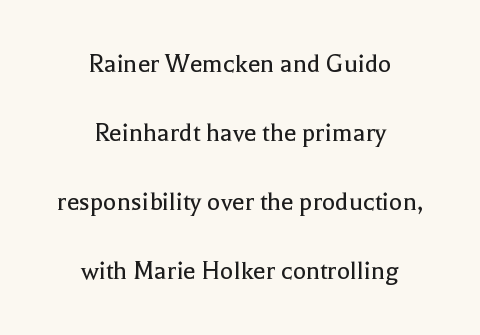
{"serif": "yes", "italic": "no", "bold": "no", "weight": "regular", "width": "normal", "x_height": "medium", "monospaced": "no", "underline": "no", "align": "center", "line_spacing": "loose", "line_spacing_ratio": 2.46, "letter_spacing": "normal", "letter_spacing_em": 0.0, "glyph_px": 28}
